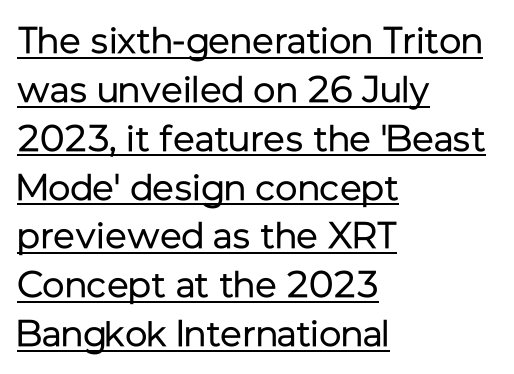
The image shows 37 px regular-weight sans-serif type, upright; set left-aligned, normal line spacing (1.32x), normal letter spacing, underlined; low stroke contrast and a medium x-height.
